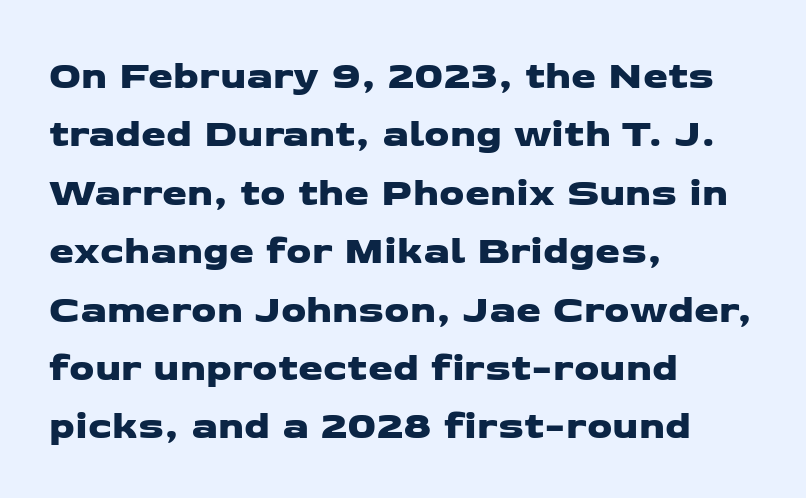
Q: Is the typeface a serif or a sans-serif typeface? A: Sans-serif.
Q: Is the text underlined? A: No.
Q: How is the paragraph aligned? A: Left-aligned.
Q: Is the spacing between letters normal or unusually wide? A: Normal.
Q: Is the spacing between lines tight, normal or loose? A: Normal.
Q: Width (condensed, normal, or wide)? A: Wide.
Q: Stroke contrast? A: Low.
Q: x-height? A: Medium.
Q: Monospaced? A: No.
